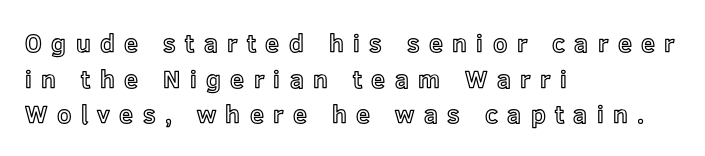
{"italic": "no", "underline": "no", "align": "left", "line_spacing": "normal", "line_spacing_ratio": 1.43, "letter_spacing": "wide", "letter_spacing_em": 0.38, "glyph_px": 25}
